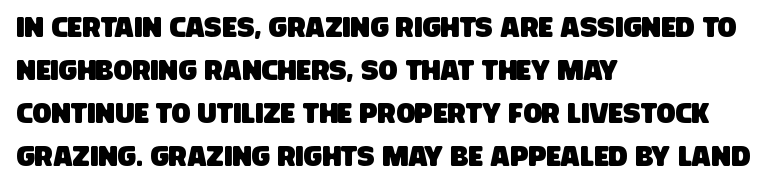
Regarding leading, the lines here are spaced in the standard way. Characters follow at the spacing the type designer built in. Notice how the passage keeps a crisp vertical edge on the left only. Underlining? Definitely not there. Spacing verdict: proportional, widths tailored to each character.
